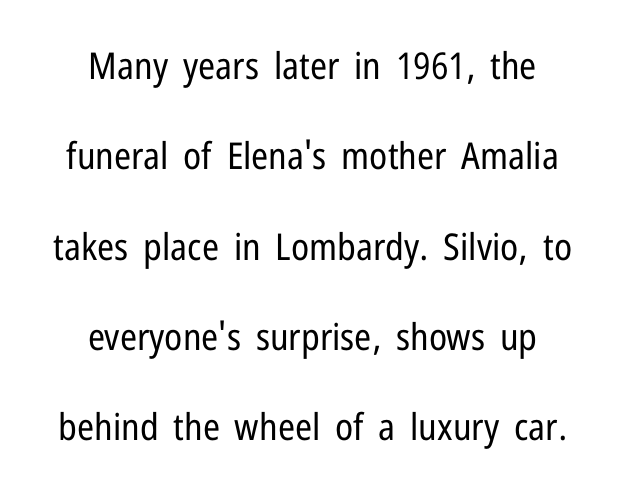
{"serif": "no", "italic": "no", "bold": "no", "weight": "regular", "width": "condensed", "stroke_contrast": "low", "x_height": "medium", "monospaced": "no", "underline": "no", "align": "center", "line_spacing": "loose", "line_spacing_ratio": 2.44, "letter_spacing": "normal", "letter_spacing_em": 0.0, "glyph_px": 37}
